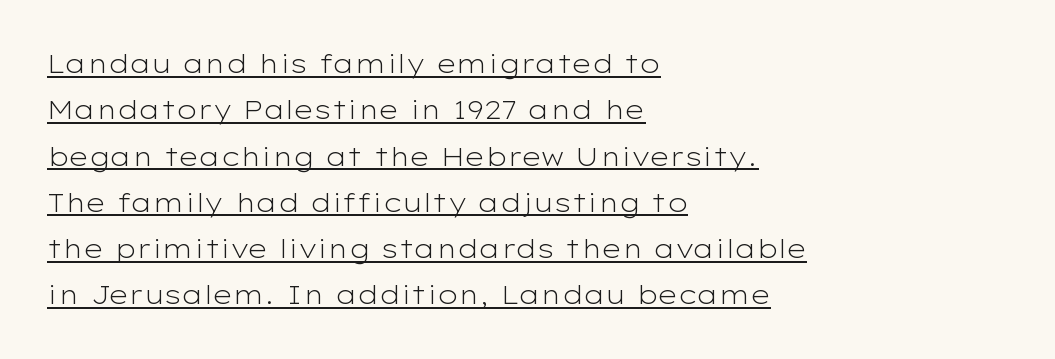
Reading down the block, your eye returns to a fixed left position each line. Notice how a bar underscores the lettering throughout. Does the lettering tilt? It doesn't — this is upright. Words appear dense and cohesive because spacing is normal.
